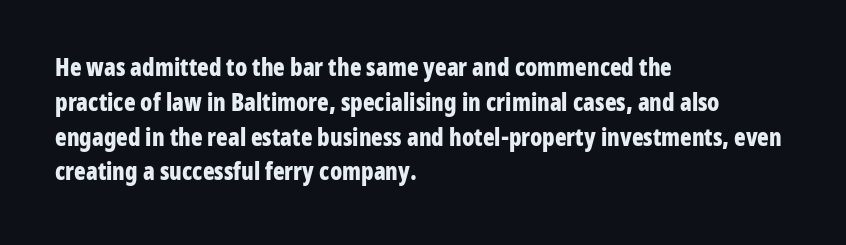
Q: Is the text bold? A: Yes.
Q: Is the text italic (slanted)? A: No, it is upright.
Q: Is the text underlined? A: No.
Q: How is the paragraph aligned? A: Left-aligned.
Q: Is the spacing between letters normal or unusually wide? A: Normal.
Q: Is the spacing between lines tight, normal or loose? A: Normal.
